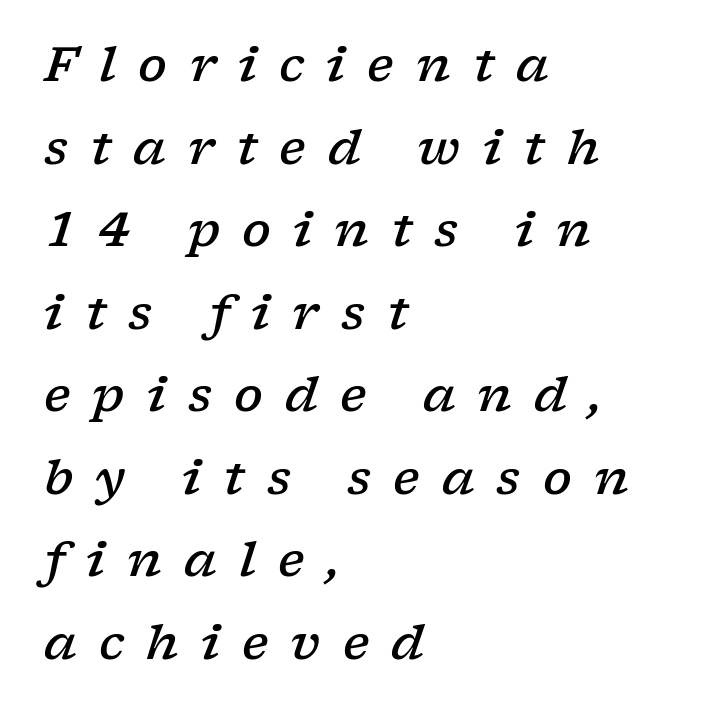
Spacing between characters has been opened up far beyond the box default. You can tell from the footed stems that serif type was used. Do the characters align in a grid? No, the font is proportional. You can tell it's italic because the verticals aren't actually vertical.
